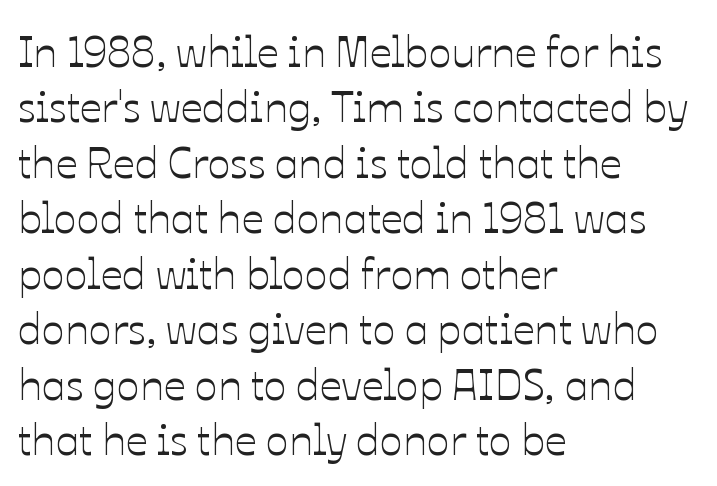
{"italic": "no", "width": "normal", "stroke_contrast": "low", "x_height": "medium", "monospaced": "no", "underline": "no", "align": "left", "line_spacing": "normal", "line_spacing_ratio": 1.29, "letter_spacing": "normal", "letter_spacing_em": 0.0, "glyph_px": 43}
